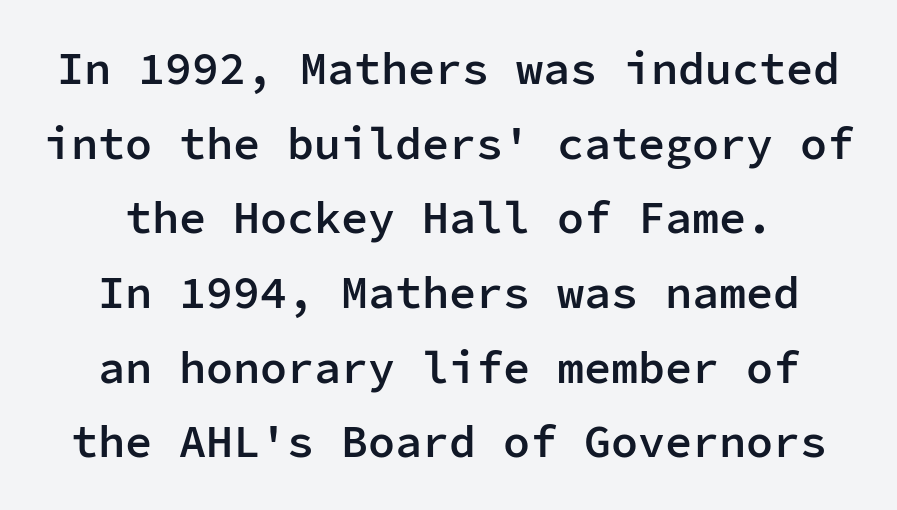
Only glyphs here, with clear space below each row. Characters remain perfectly vertical along every line. Default kerning and tracking; the words read as compact shapes. A sans-serif font was chosen for this passage.
